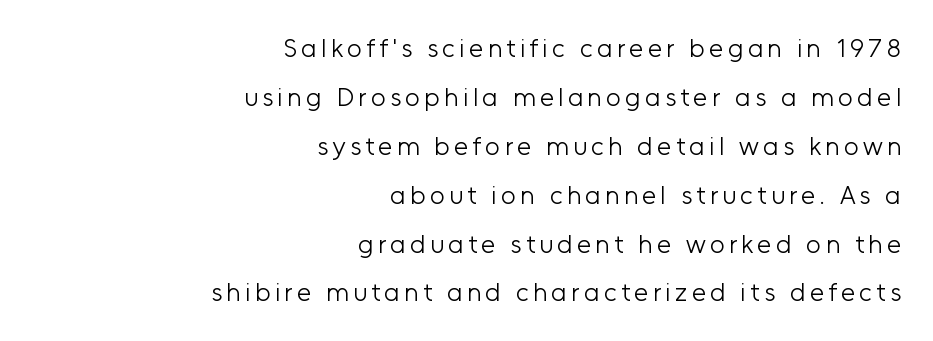
{"italic": "no", "bold": "no", "underline": "no", "align": "right", "line_spacing_ratio": 1.88, "glyph_px": 26}
